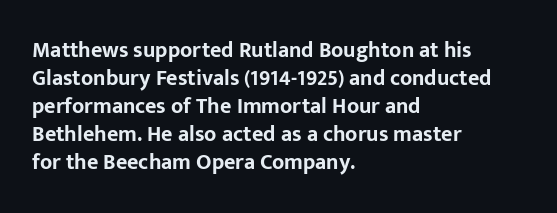
The axis of the letterforms is exactly vertical. Leftover space on each line is placed entirely after the last word. Each row of text sits above clean, open space. Students, note that the glyphs here touch the page at normal intervals.
